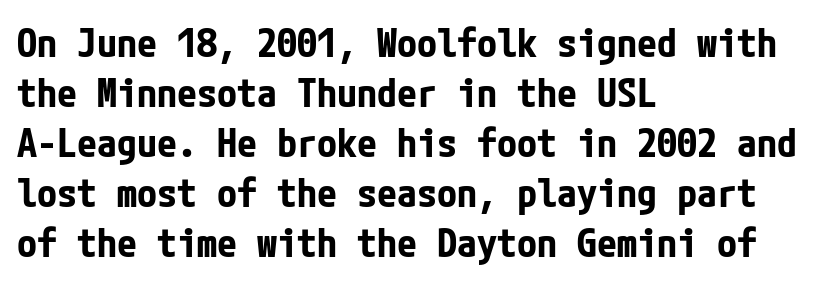
I'd call this a sans setting — the letters go barefoot. Tall strokes in this sample are plumb rather than angled. This rendering uses left alignment, leaving the right contour irregular. A typesetter would call this zero additional tracking. Regular leading. Typographic density is high because the face is bold.
